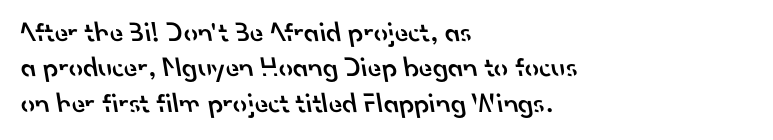
{"serif": "no", "bold": "semi", "weight": "semibold", "width": "normal", "stroke_contrast": "low", "x_height": "small", "monospaced": "no", "underline": "no", "align": "left", "line_spacing": "normal", "line_spacing_ratio": 1.26, "letter_spacing": "normal", "letter_spacing_em": 0.0, "glyph_px": 28}
